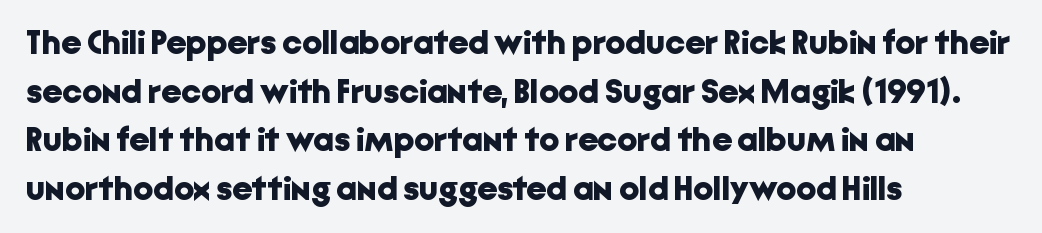
The image shows 35 px bold sans-serif type, upright; set left-aligned, normal line spacing (1.39x), normal letter spacing, not underlined; low stroke contrast and a medium x-height.
